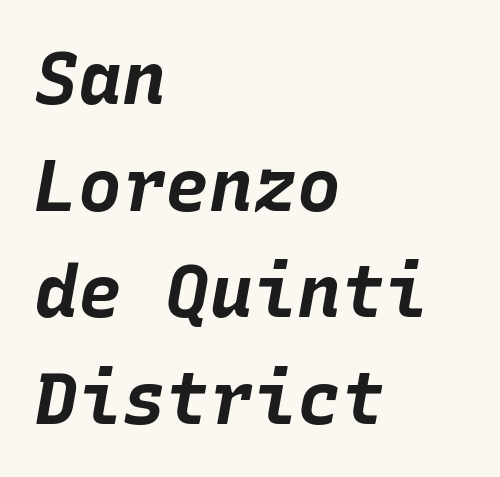
Q: Is the text bold? A: Yes.
Q: Is the text italic (slanted)? A: Yes, it leans right by about 10 degrees.
Q: Is the text underlined? A: No.
Q: How is the paragraph aligned? A: Left-aligned.
Q: Is the spacing between letters normal or unusually wide? A: Normal.
Q: Is the spacing between lines tight, normal or loose? A: Normal.
Q: Width (condensed, normal, or wide)? A: Normal.
Q: Stroke contrast? A: Low.
Q: x-height? A: Large.
Q: Monospaced? A: Yes.
